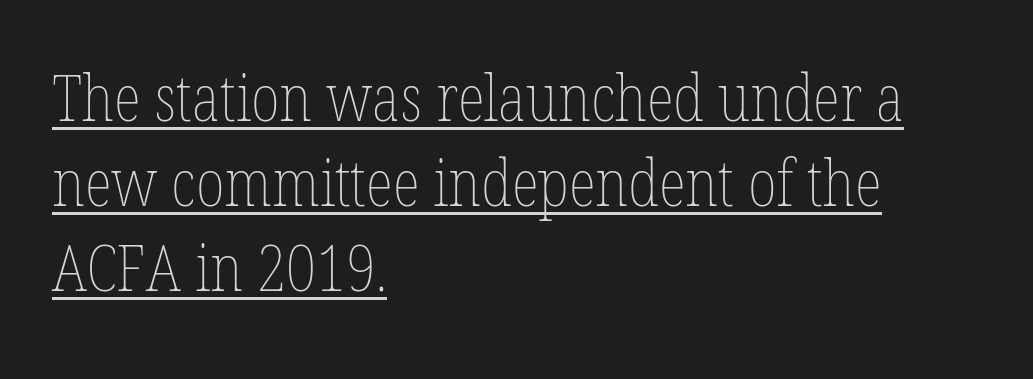
Successive baselines arrive at the customary interval. Each line of the rendering has a horizontal stroke beneath the glyphs. This rendering leaves character spacing at its baseline value. Horizontally, the lines are justified to the leading edge only. These lines were composed using upright roman letters. The font is comparable to plain body text, perhaps lighter.
